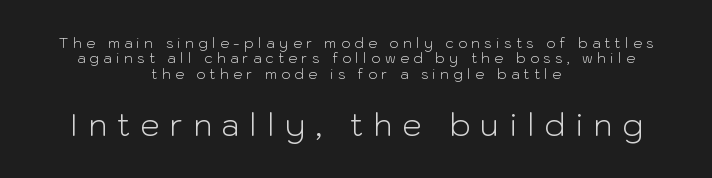
{"serif": "no", "italic": "no", "bold": "no", "weight": "light", "width": "normal", "stroke_contrast": "low", "x_height": "medium", "monospaced": "no", "underline": "no", "align": "center", "line_spacing": "tight", "line_spacing_ratio": 1.1, "letter_spacing": "wide", "letter_spacing_em": 0.32, "larger_block": "second", "size_ratio": 2.21, "glyph_px": 31}
